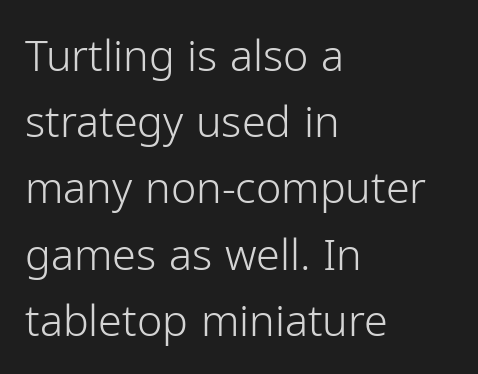
The image shows 43 px light sans-serif type, upright; set left-aligned, normal line spacing (1.54x), normal letter spacing, not underlined; low stroke contrast and a medium x-height.
